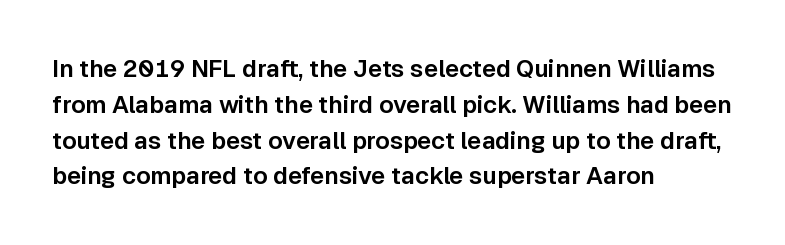
Q: Is the text italic (slanted)? A: No, it is upright.
Q: Is the text underlined? A: No.
Q: How is the paragraph aligned? A: Left-aligned.
Q: Is the spacing between letters normal or unusually wide? A: Normal.
Q: Is the spacing between lines tight, normal or loose? A: Normal.
